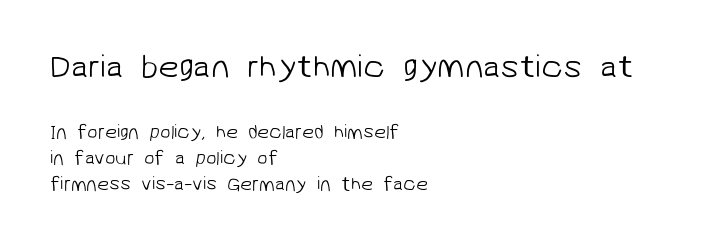
{"serif": "no", "bold": "no", "weight": "light", "width": "normal", "stroke_contrast": "low", "x_height": "medium", "monospaced": "no", "underline": "no", "align": "left", "line_spacing": "normal", "line_spacing_ratio": 1.38, "letter_spacing": "normal", "letter_spacing_em": 0.0, "larger_block": "first", "size_ratio": 1.74, "glyph_px": 33}
